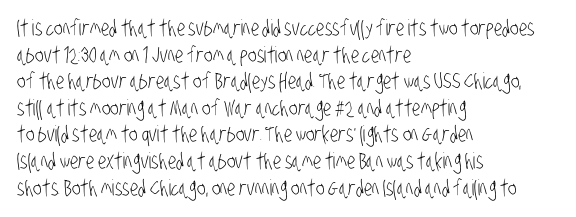
{"bold": "no", "underline": "no", "align": "left", "line_spacing_ratio": 1.21, "letter_spacing": "normal", "letter_spacing_em": 0.0, "glyph_px": 22}
